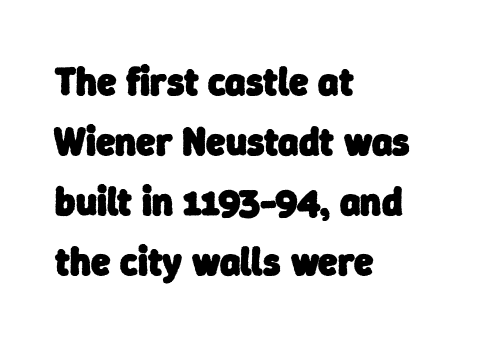
A normal amount of white space separates one row of letters from the next. This sample has the flowing, uneven cadence of proportional lettering. Inter-character spacing is left at the font's built-in metrics. Type without underlining.
